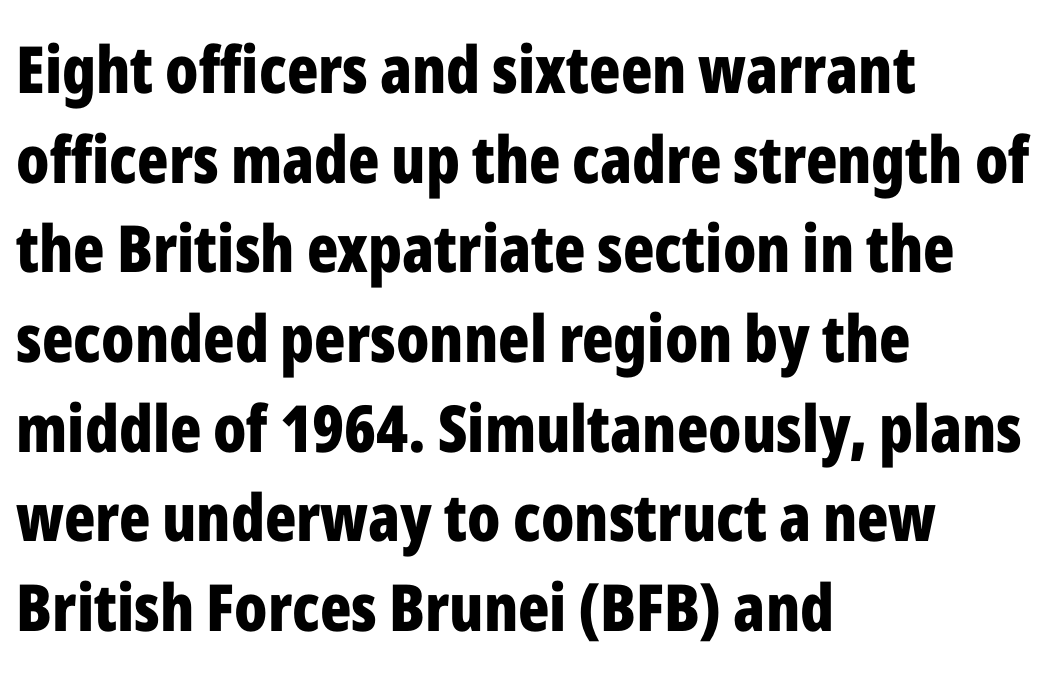
Q: Is the text bold? A: Yes.
Q: Is the text italic (slanted)? A: No, it is upright.
Q: Is the typeface a serif or a sans-serif typeface? A: Sans-serif.
Q: Is the text underlined? A: No.
Q: How is the paragraph aligned? A: Left-aligned.
Q: Is the spacing between letters normal or unusually wide? A: Normal.
Q: Is the spacing between lines tight, normal or loose? A: Normal.
Q: Width (condensed, normal, or wide)? A: Condensed.
Q: Stroke contrast? A: Low.
Q: x-height? A: Medium.
Q: Monospaced? A: No.
